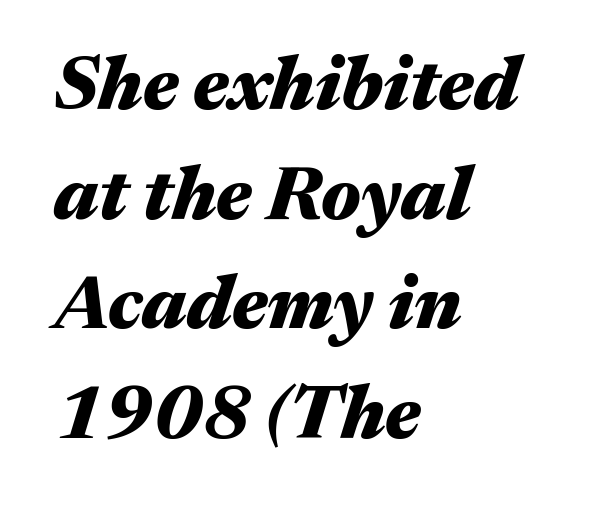
{"italic": "yes", "lean": "right", "slant_degrees": 17, "bold": "yes", "weight": "heavy", "width": "wide", "stroke_contrast": "medium", "x_height": "medium", "monospaced": "no", "underline": "no", "align": "left", "line_spacing": "normal", "line_spacing_ratio": 1.48, "letter_spacing": "normal", "letter_spacing_em": 0.0, "glyph_px": 74}
